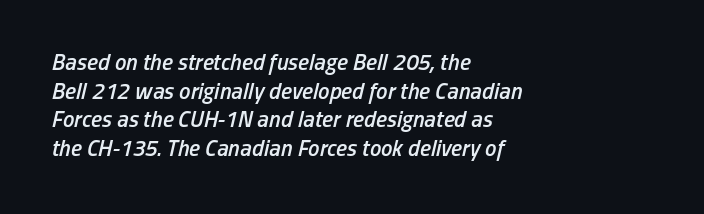
{"italic": "yes", "lean": "right", "slant_degrees": 13, "bold": "semi", "underline": "no", "align": "left", "line_spacing_ratio": 1.24, "letter_spacing": "normal", "letter_spacing_em": 0.0, "glyph_px": 23}
